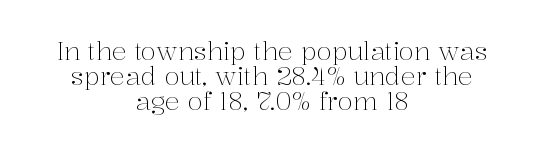
{"italic": "no", "bold": "no", "underline": "no", "align": "center", "line_spacing": "tight", "line_spacing_ratio": 1.01, "letter_spacing": "normal", "letter_spacing_em": 0.0, "glyph_px": 25}
